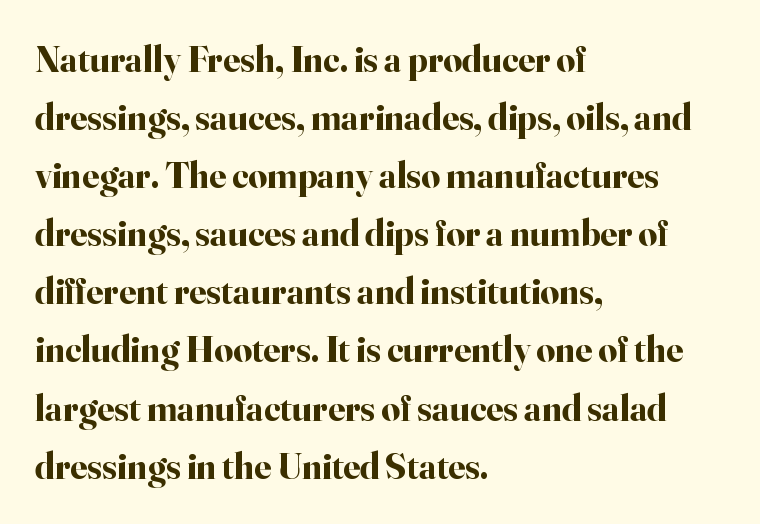
Q: Is the text bold? A: Yes.
Q: Is the text italic (slanted)? A: No, it is upright.
Q: Is the typeface a serif or a sans-serif typeface? A: Serif.
Q: Is the text underlined? A: No.
Q: How is the paragraph aligned? A: Left-aligned.
Q: Is the spacing between letters normal or unusually wide? A: Normal.
Q: Is the spacing between lines tight, normal or loose? A: Normal.
Q: Width (condensed, normal, or wide)? A: Normal.
Q: Stroke contrast? A: High.
Q: x-height? A: Small.
Q: Monospaced? A: No.
